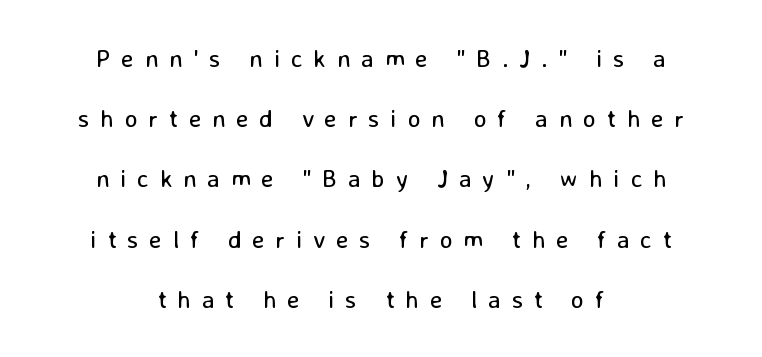
The image shows 25 px text type, upright; set centered, loose line spacing (2.41x), unusually wide letter spacing (+0.43 em), not underlined.
